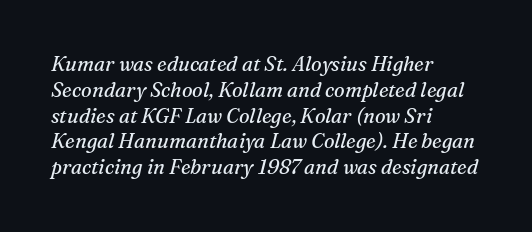
If you drew a ruler down the left edge, every line would touch it. Here the glyphs are tracked normally, forming tight word shapes. The designer left line spacing at the default. Just letters on the line, the space beneath them empty. This reads as an unemphasized weight, regular at the heaviest. Notice how the stems are inclined rather than vertical — that's the hallmark of italics.
